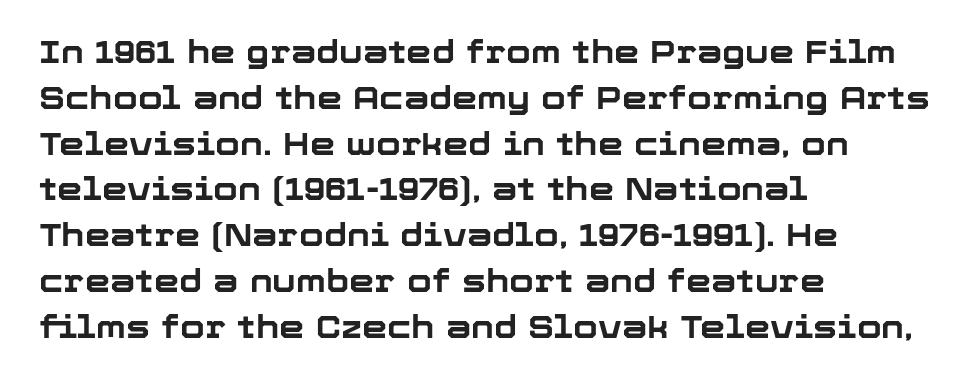
Reading down the block, your eye returns to a fixed left position each line. What stands out about the letter spacing? Nothing — it is the standard amount. The string is rendered with underlining switched off. A typesetter would mark this as roman, not italic.
